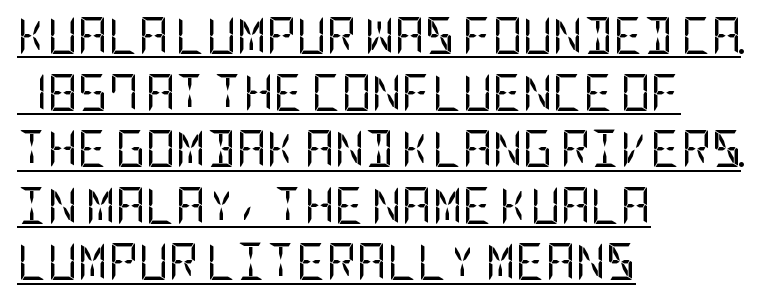
Q: Is the text bold? A: No.
Q: Is the text italic (slanted)? A: No, it is upright.
Q: Is the typeface a serif or a sans-serif typeface? A: Sans-serif.
Q: Is the text underlined? A: Yes.
Q: How is the paragraph aligned? A: Left-aligned.
Q: Is the spacing between letters normal or unusually wide? A: Normal.
Q: Is the spacing between lines tight, normal or loose? A: Normal.
Q: Width (condensed, normal, or wide)? A: Condensed.
Q: Stroke contrast? A: Low.
Q: x-height? A: Large.
